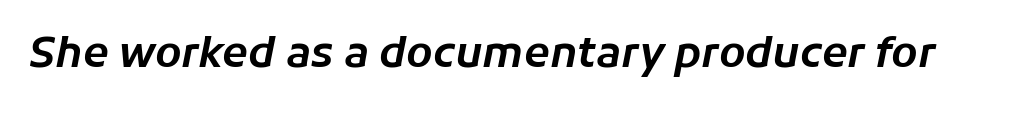
Think of a printed novel: that variable character pitch is what you see here. Letter spacing: default. When letters slant like this, we call the style italic. Letters rest on an invisible, unmarked baseline.
